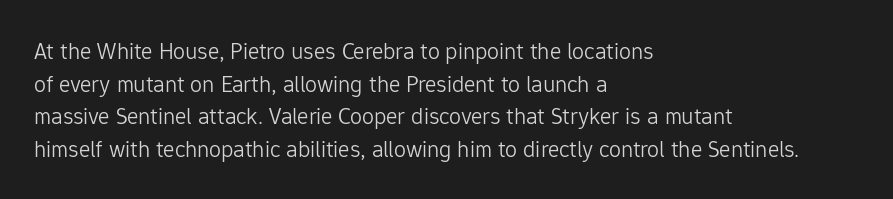
Q: Is the text bold? A: No.
Q: Is the text italic (slanted)? A: No, it is upright.
Q: Is the text underlined? A: No.
Q: How is the paragraph aligned? A: Left-aligned.
Q: Is the spacing between letters normal or unusually wide? A: Normal.
Q: Is the spacing between lines tight, normal or loose? A: Normal.
